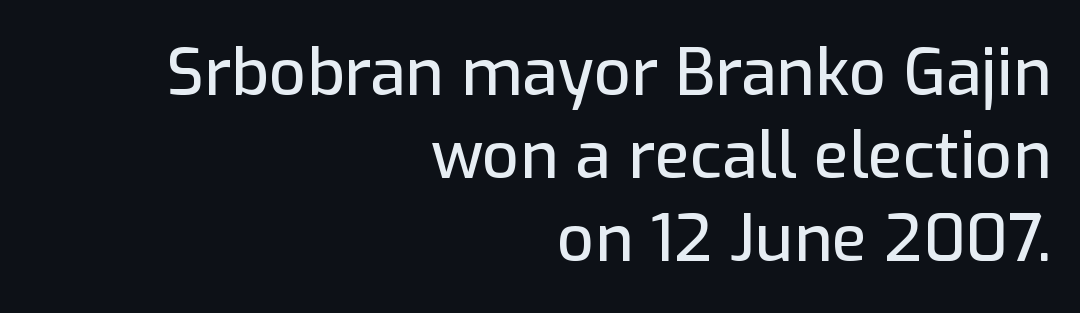
The image shows 65 px sans-serif type, upright; set right-aligned, normal line spacing (1.28x), normal letter spacing, not underlined; low stroke contrast and a medium x-height.
